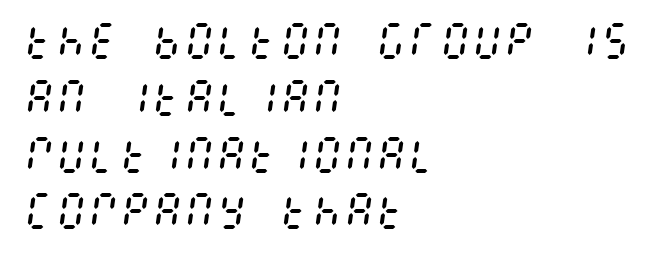
Q: Is the text bold? A: No.
Q: Is the text italic (slanted)? A: Yes, it leans right by about 8 degrees.
Q: Is the text underlined? A: No.
Q: How is the paragraph aligned? A: Left-aligned.
Q: Is the spacing between letters normal or unusually wide? A: Normal.
Q: Is the spacing between lines tight, normal or loose? A: Normal.
Q: Width (condensed, normal, or wide)? A: Condensed.
Q: Stroke contrast? A: Medium.
Q: x-height? A: Large.
